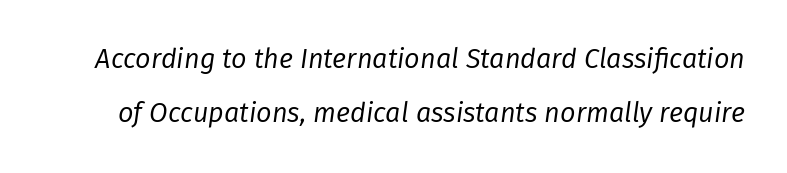
Q: Is the text bold? A: No.
Q: Is the text italic (slanted)? A: Yes, it leans right by about 8 degrees.
Q: Is the text underlined? A: No.
Q: Is the spacing between letters normal or unusually wide? A: Normal.
Q: Is the spacing between lines tight, normal or loose? A: Loose.
